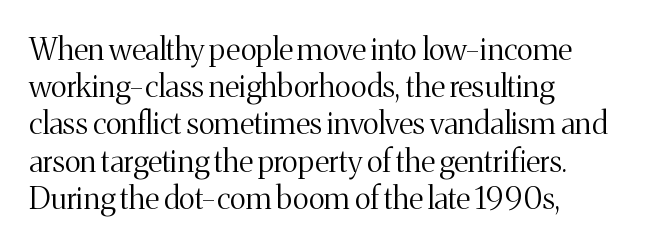
{"serif": "yes", "italic": "no", "bold": "no", "weight": "light", "width": "normal", "stroke_contrast": "medium", "x_height": "medium", "monospaced": "no", "underline": "no", "align": "left", "line_spacing_ratio": 1.2, "letter_spacing": "normal", "letter_spacing_em": 0.0, "glyph_px": 31}
